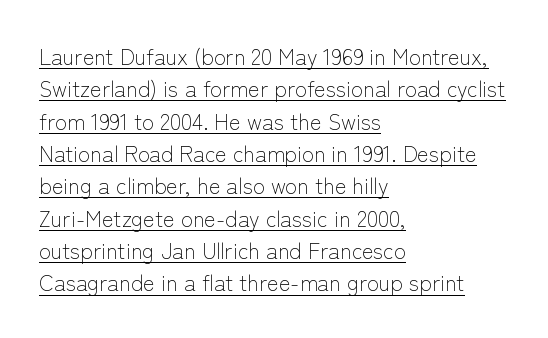
These lines were composed using upright roman letters. You can see a thin bar hugging the bottom of the glyphs. The typesetting does not lean heavy: it is not bold. Leftover space on each line is placed entirely after the last word.
